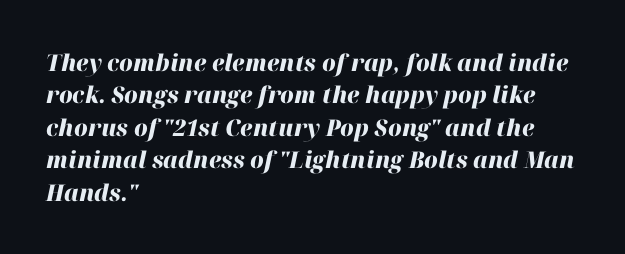
Q: Is the text bold? A: Yes.
Q: Is the text italic (slanted)? A: Yes, it leans right by about 12 degrees.
Q: Is the text underlined? A: No.
Q: How is the paragraph aligned? A: Left-aligned.
Q: Is the spacing between letters normal or unusually wide? A: Normal.
Q: Is the spacing between lines tight, normal or loose? A: Normal.
